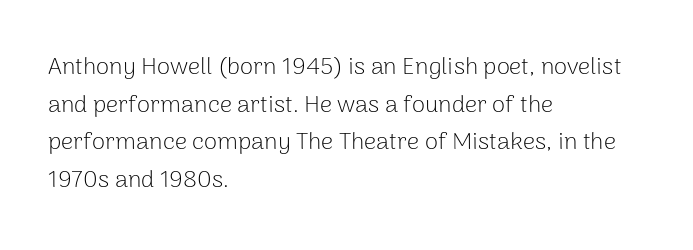
{"italic": "no", "bold": "no", "underline": "no", "align": "left", "line_spacing": "normal", "line_spacing_ratio": 1.57, "letter_spacing": "normal", "letter_spacing_em": 0.0, "glyph_px": 24}
